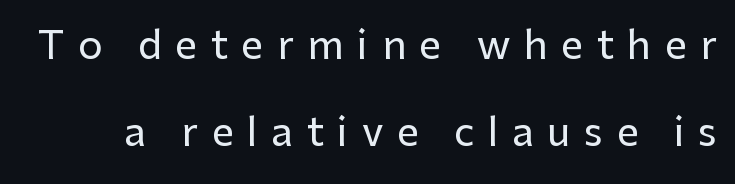
{"serif": "no", "italic": "no", "width": "normal", "stroke_contrast": "low", "x_height": "medium", "monospaced": "no", "underline": "no", "line_spacing": "loose", "line_spacing_ratio": 2.23, "letter_spacing": "wide", "letter_spacing_em": 0.35, "glyph_px": 39}
